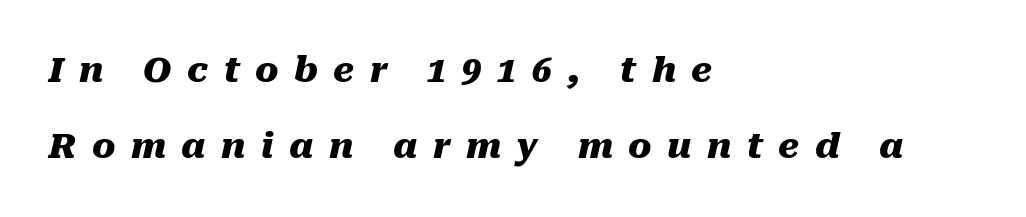
Q: Is the text bold? A: Yes.
Q: Is the text italic (slanted)? A: Yes, it leans right by about 10 degrees.
Q: Is the text underlined? A: No.
Q: How is the paragraph aligned? A: Left-aligned.
Q: Is the spacing between letters normal or unusually wide? A: Unusually wide.
Q: Is the spacing between lines tight, normal or loose? A: Loose.
Q: Width (condensed, normal, or wide)? A: Normal.
Q: Stroke contrast? A: Medium.
Q: x-height? A: Medium.
Q: Monospaced? A: No.
